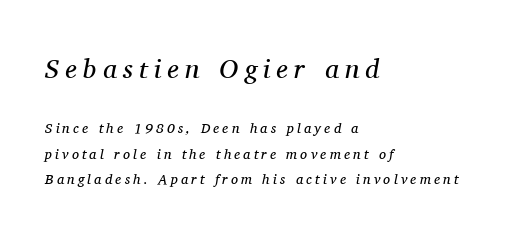
The image shows 27 px text type, italic (leaning right); set left-aligned, line spacing 1.83x, unusually wide letter spacing (+0.23 em), not underlined; the first (top) block is 1.93x larger.
